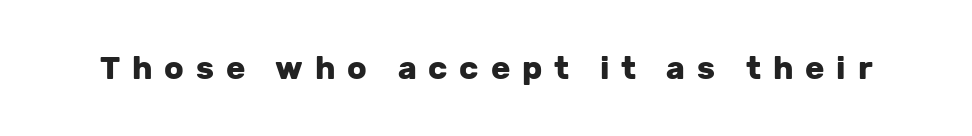
The image shows 32 px heavy sans-serif type, upright; set unusually wide letter spacing (+0.37 em), not underlined; low stroke contrast and a medium x-height.
